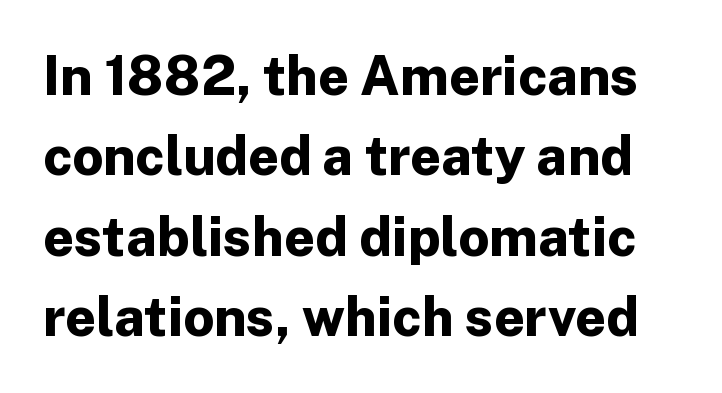
Q: Is the text bold? A: Yes.
Q: Is the text italic (slanted)? A: No, it is upright.
Q: Is the typeface a serif or a sans-serif typeface? A: Sans-serif.
Q: Is the text underlined? A: No.
Q: Is the spacing between letters normal or unusually wide? A: Normal.
Q: Is the spacing between lines tight, normal or loose? A: Normal.
Q: Width (condensed, normal, or wide)? A: Normal.
Q: Stroke contrast? A: Low.
Q: x-height? A: Medium.
Q: Monospaced? A: No.
